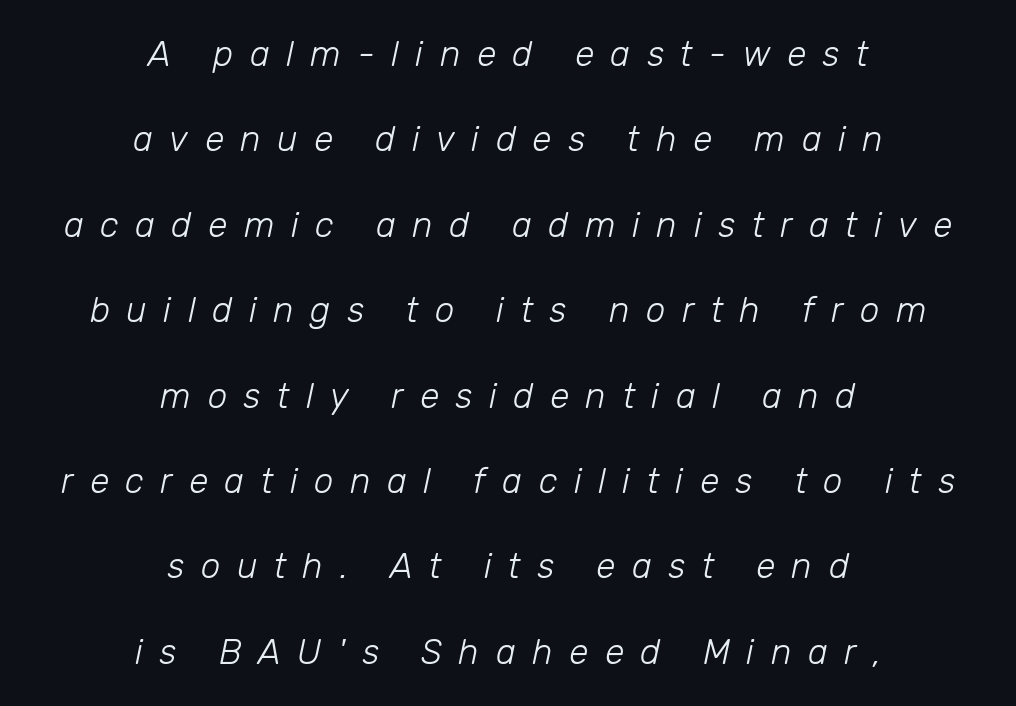
Is the stroke heavy? The answer is a plain regular-or-lighter. Style check: oblique. The passage is arranged like a title page — every line centered. Spacing verdict: proportional, widths tailored to each character.
